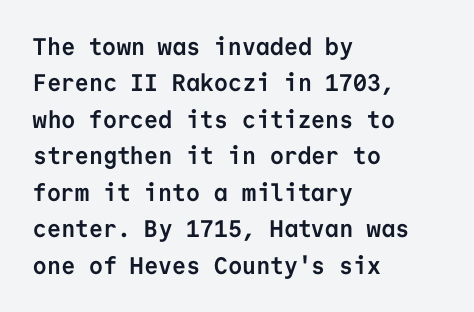
The designer left line spacing at the default. The horizontal fit of the characters is conventional and even. The specimen reads as upright at a glance. The passage shown is not underscored anywhere. The letters are bold, with thick, heavy strokes.
